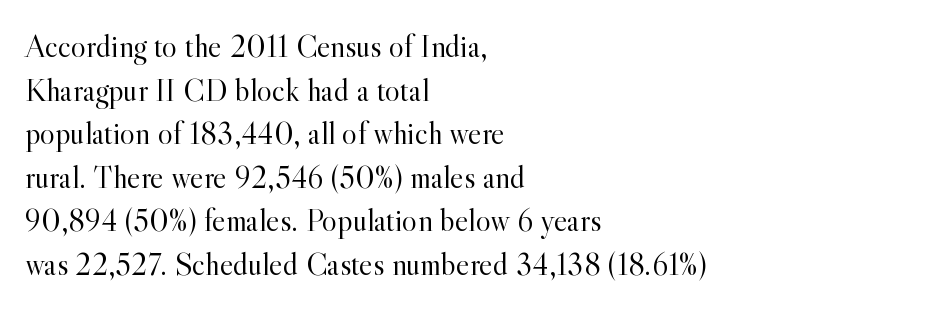
{"serif": "yes", "italic": "no", "bold": "no", "weight": "light", "width": "normal", "x_height": "small", "monospaced": "no", "underline": "no", "align": "left", "line_spacing": "normal", "line_spacing_ratio": 1.36, "letter_spacing": "normal", "letter_spacing_em": 0.0, "glyph_px": 32}
